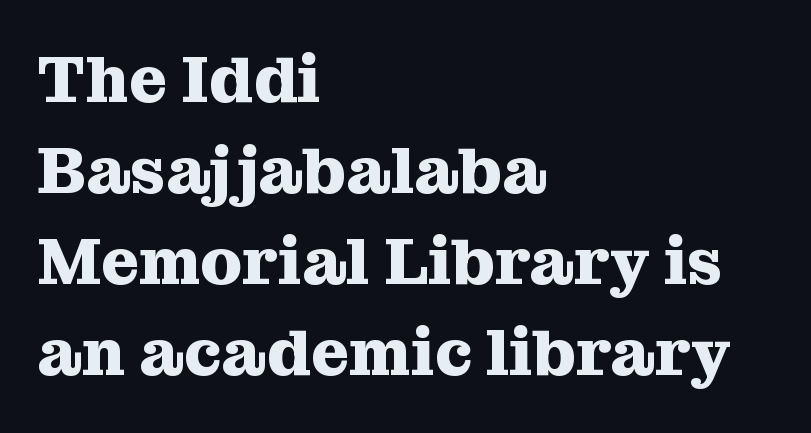
Q: Is the text bold? A: Yes.
Q: Is the text italic (slanted)? A: No, it is upright.
Q: Is the typeface a serif or a sans-serif typeface? A: Serif.
Q: Is the text underlined? A: No.
Q: How is the paragraph aligned? A: Left-aligned.
Q: Is the spacing between letters normal or unusually wide? A: Normal.
Q: Is the spacing between lines tight, normal or loose? A: Normal.
Q: Width (condensed, normal, or wide)? A: Normal.
Q: Stroke contrast? A: Medium.
Q: x-height? A: Medium.
Q: Monospaced? A: No.
